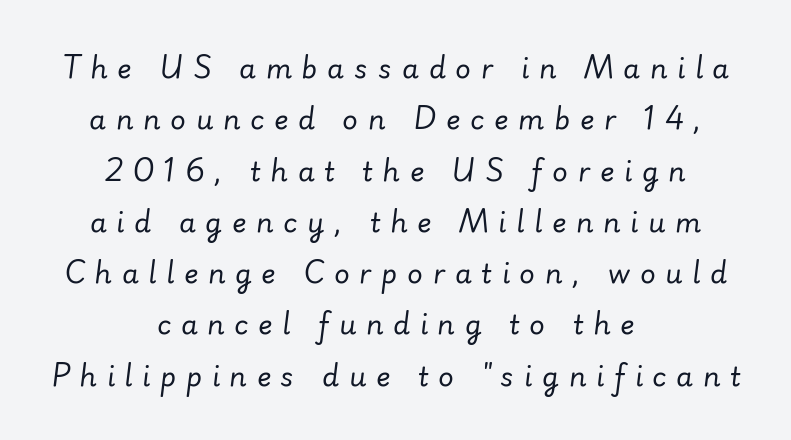
In terms of letterspacing, this is a distinctly airy, spread setting. Plain, unruled lines of type. The face used here has a pronounced slope to its letters. The face looks like a standard text weight, possibly lighter.
